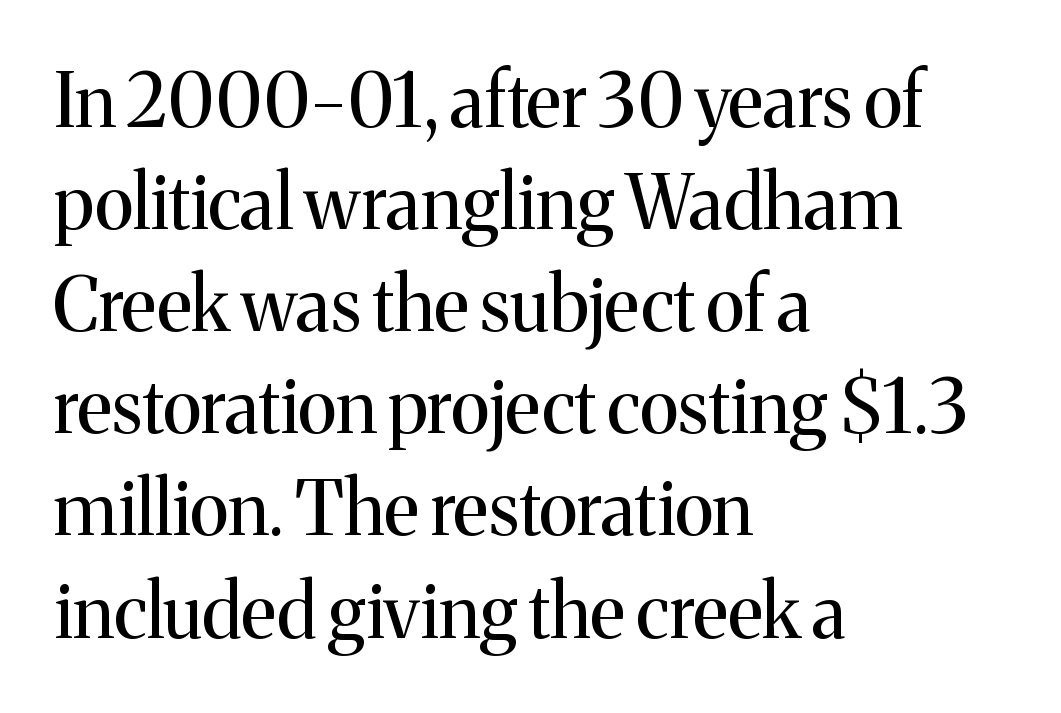
The glyphs in this specimen are seriffed. The ragged edge is on the right, which tells us the setting is flush left. These lines keep a tight, regular rhythm from letter to letter. Quick note: interline space is typical. Varying glyph widths throughout — classic text-font behaviour.
